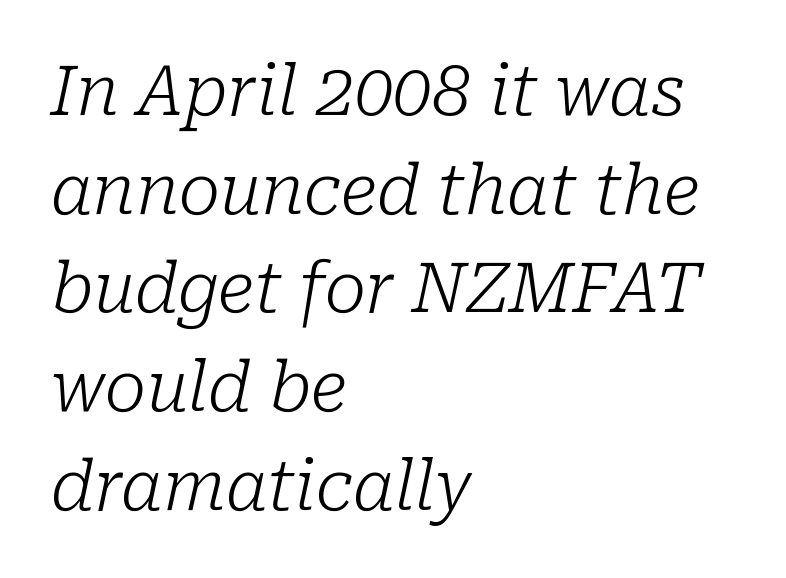
Glyph-to-glyph distance matches everyday printed text. Leftover space on each line is placed entirely after the last word. The face used here is proportionally spaced, like ordinary book or web type. The line-height multiplier appears to be the usual default.
